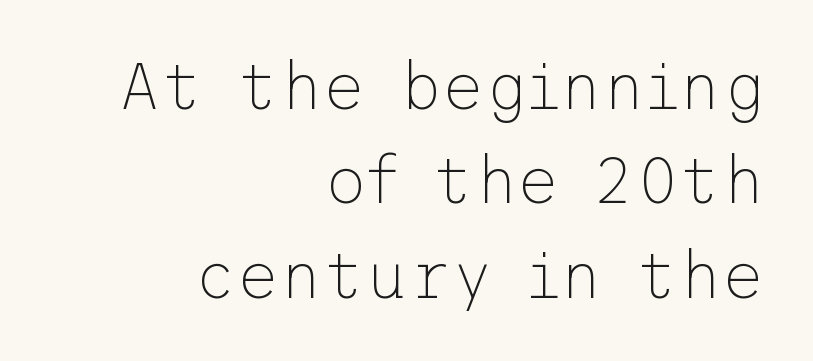
Q: Is the text bold? A: No.
Q: Is the text italic (slanted)? A: No, it is upright.
Q: Is the typeface a serif or a sans-serif typeface? A: Sans-serif.
Q: Is the text underlined? A: No.
Q: How is the paragraph aligned? A: Right-aligned.
Q: Is the spacing between letters normal or unusually wide? A: Normal.
Q: Is the spacing between lines tight, normal or loose? A: Normal.
Q: Width (condensed, normal, or wide)? A: Normal.
Q: Stroke contrast? A: Low.
Q: x-height? A: Medium.
